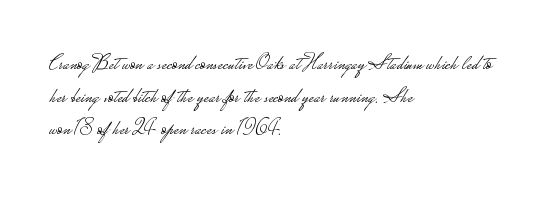
Here the glyphs are tracked normally, forming tight word shapes. Descenders hang freely into open space. Line beginnings align vertically; line endings do not. The rows are spaced the way most documents space them.
